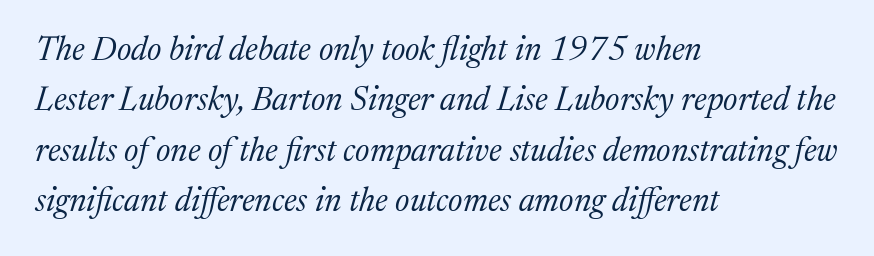
Q: Is the text bold? A: No.
Q: Is the text italic (slanted)? A: Yes, it leans right by about 17 degrees.
Q: Is the typeface a serif or a sans-serif typeface? A: Serif.
Q: Is the text underlined? A: No.
Q: How is the paragraph aligned? A: Left-aligned.
Q: Is the spacing between letters normal or unusually wide? A: Normal.
Q: Is the spacing between lines tight, normal or loose? A: Normal.
Q: Width (condensed, normal, or wide)? A: Normal.
Q: Stroke contrast? A: Medium.
Q: x-height? A: Medium.
Q: Monospaced? A: No.
